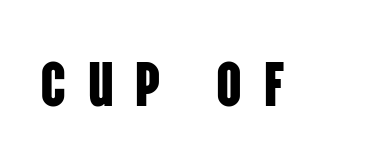
{"serif": "no", "italic": "no", "width": "condensed", "stroke_contrast": "low", "x_height": "large", "monospaced": "no", "underline": "no", "letter_spacing": "wide", "letter_spacing_em": 0.34, "glyph_px": 63}
